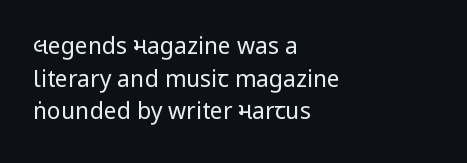
{"italic": "no", "bold": "no", "underline": "no", "align": "left", "line_spacing": "normal", "line_spacing_ratio": 1.42, "letter_spacing": "normal", "letter_spacing_em": 0.0, "glyph_px": 23}
